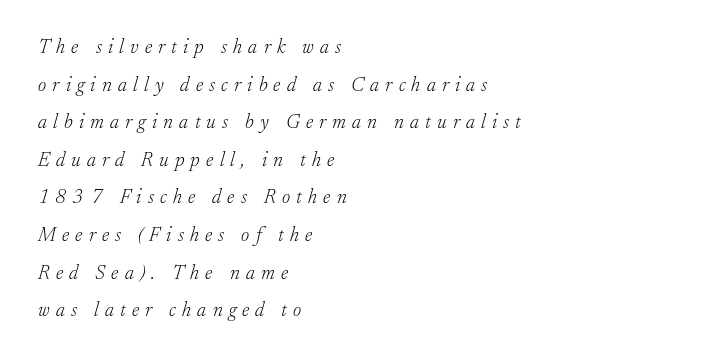
Summary of weight: not heavy and not bold. Students, note that the glyphs here are deliberately spaced far apart. In CSS terms this would be text-align: left. The text carries the slant typical of an italic or oblique font. Glance below the letters and you will spot only blank space.
